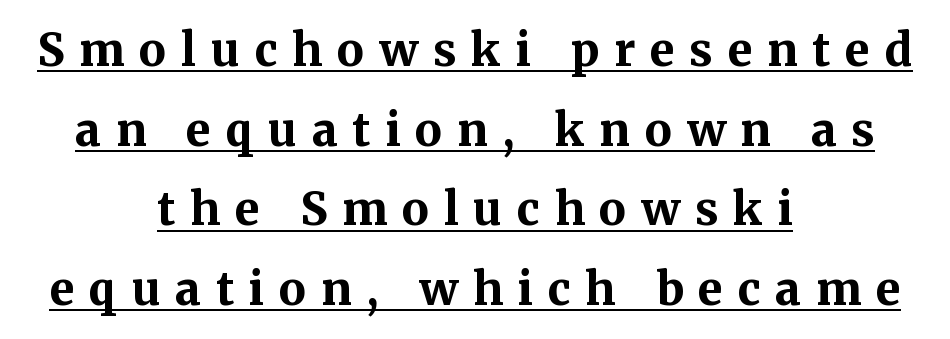
{"serif": "yes", "italic": "no", "bold": "yes", "weight": "bold", "width": "normal", "stroke_contrast": "medium", "x_height": "medium", "monospaced": "no", "underline": "yes", "align": "center", "line_spacing_ratio": 1.77, "letter_spacing": "wide", "letter_spacing_em": 0.33, "glyph_px": 45}
